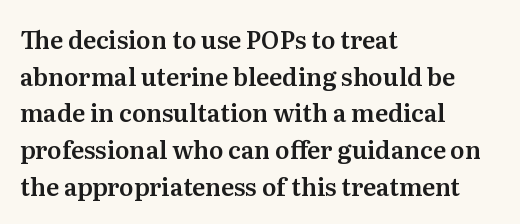
Q: Is the text italic (slanted)? A: No, it is upright.
Q: Is the text underlined? A: No.
Q: How is the paragraph aligned? A: Left-aligned.
Q: Is the spacing between letters normal or unusually wide? A: Normal.
Q: Is the spacing between lines tight, normal or loose? A: Normal.
